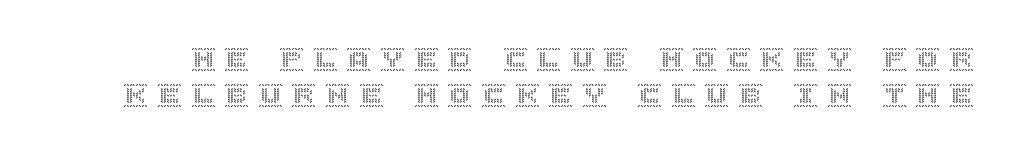
Baseline-to-baseline distance is the conventional proportion of letter height. The passage shown is not underscored anywhere. Short note: letters widely spaced. No italicization has been applied; the sample stays upright.
